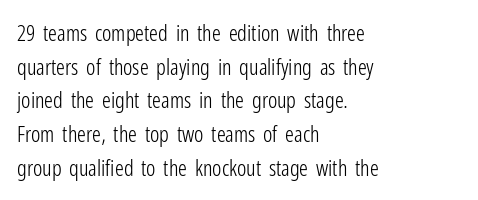
{"italic": "no", "bold": "no", "underline": "no", "align": "left", "line_spacing": "normal", "line_spacing_ratio": 1.53, "letter_spacing": "normal", "letter_spacing_em": 0.0, "glyph_px": 22}
